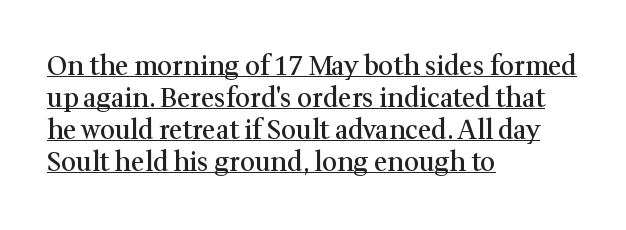
Q: Is the text bold? A: Semi-bold.
Q: Is the text italic (slanted)? A: No, it is upright.
Q: Is the text underlined? A: Yes.
Q: How is the paragraph aligned? A: Left-aligned.
Q: Is the spacing between letters normal or unusually wide? A: Normal.
